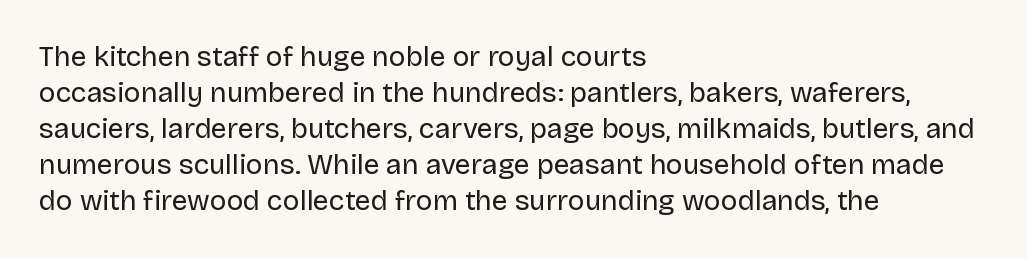
The rendering uses natural spacing where letterforms have individual widths. Every row of glyphs begins at an identical x-position on the left. The passage shown has conventional tracking throughout. Nothing heavy about these letters — not bold at all. Rule under the text: the space is simply empty.
